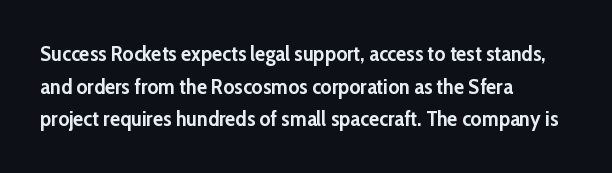
The rendering anchors every line to the left-hand side. In terms of posture, this sample is upright. This sample uses plain, unmodified letter spacing. The gap between lines stays unmarked.
